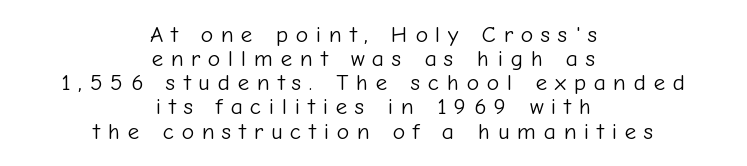
{"italic": "no", "bold": "no", "underline": "no", "align": "center", "line_spacing": "tight", "line_spacing_ratio": 1.05, "letter_spacing": "wide", "letter_spacing_em": 0.34, "glyph_px": 23}
